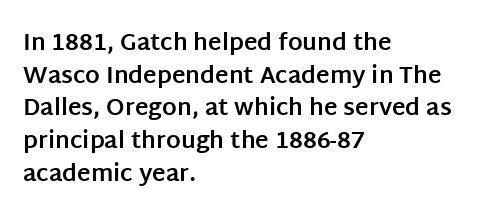
Here the glyphs are tracked normally, forming tight word shapes. One-word summary of the alignment: left. In terms of posture, this sample is upright. Notice how thick the strokes are: this is what a full bold looks like. The lines sit at an ordinary, default distance from one another.
